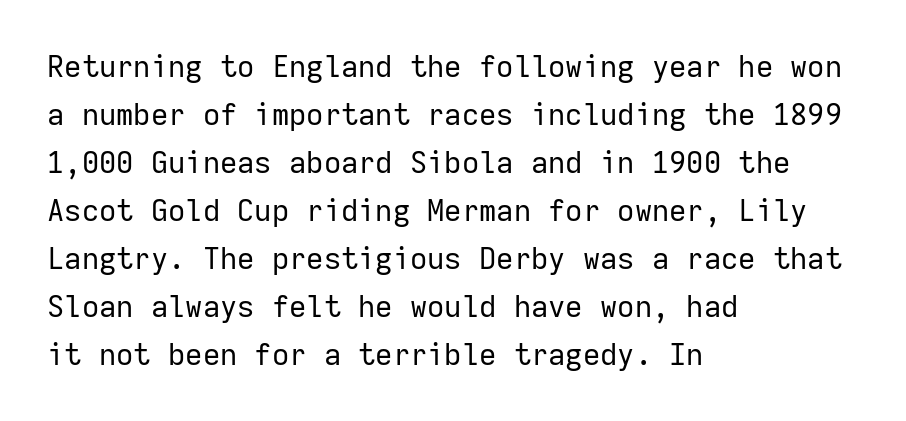
Q: Is the text bold? A: No.
Q: Is the text italic (slanted)? A: No, it is upright.
Q: Is the typeface a serif or a sans-serif typeface? A: Sans-serif.
Q: Is the text underlined? A: No.
Q: How is the paragraph aligned? A: Left-aligned.
Q: Is the spacing between letters normal or unusually wide? A: Normal.
Q: Is the spacing between lines tight, normal or loose? A: Normal.
Q: Width (condensed, normal, or wide)? A: Normal.
Q: Stroke contrast? A: Low.
Q: x-height? A: Medium.
Q: Monospaced? A: Yes.
